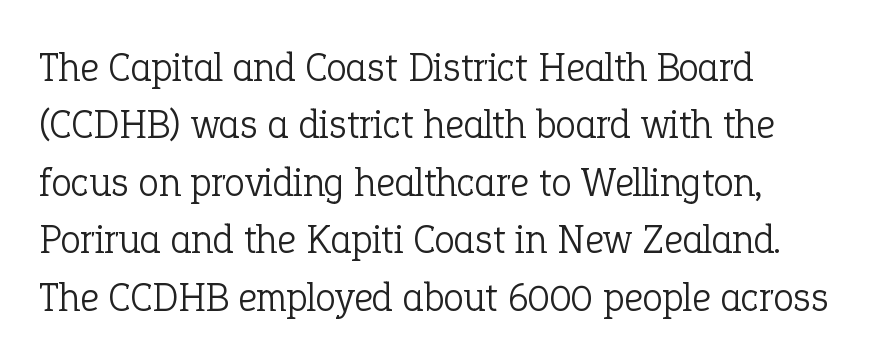
Q: Is the text bold? A: No.
Q: Is the text italic (slanted)? A: No, it is upright.
Q: Is the typeface a serif or a sans-serif typeface? A: Serif.
Q: Is the text underlined? A: No.
Q: How is the paragraph aligned? A: Left-aligned.
Q: Is the spacing between letters normal or unusually wide? A: Normal.
Q: Is the spacing between lines tight, normal or loose? A: Normal.
Q: Width (condensed, normal, or wide)? A: Normal.
Q: Stroke contrast? A: Low.
Q: x-height? A: Medium.
Q: Monospaced? A: No.
